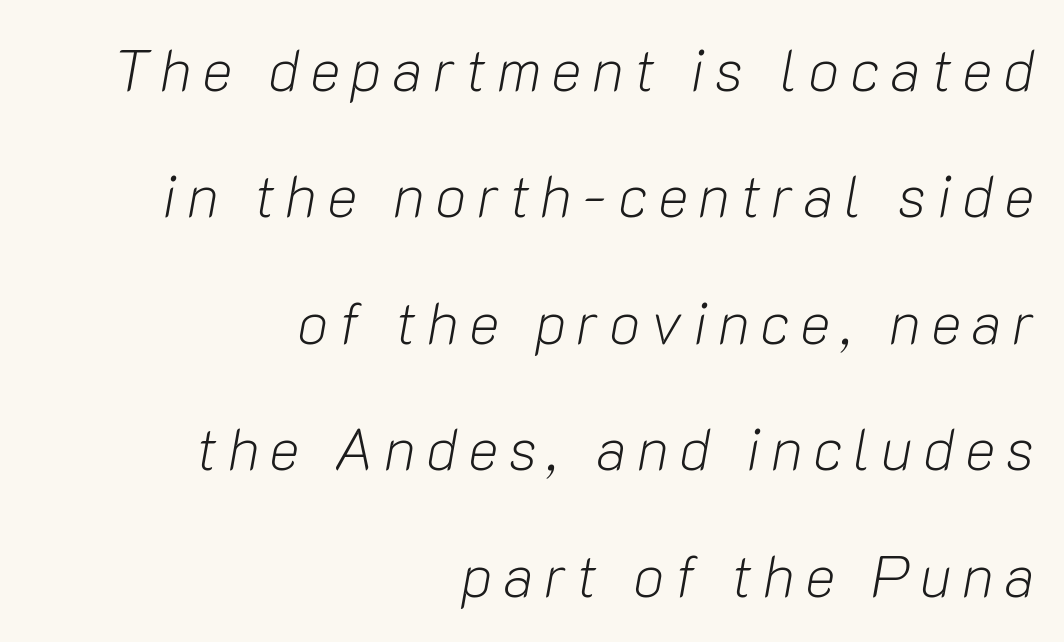
Q: Is the text bold? A: No.
Q: Is the text italic (slanted)? A: Yes, it leans right by about 10 degrees.
Q: Is the text underlined? A: No.
Q: How is the paragraph aligned? A: Right-aligned.
Q: Is the spacing between lines tight, normal or loose? A: Loose.
Q: Width (condensed, normal, or wide)? A: Normal.
Q: Stroke contrast? A: Low.
Q: x-height? A: Medium.
Q: Monospaced? A: No.
